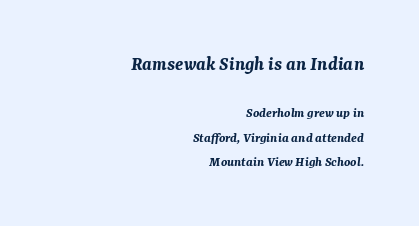
The image shows 20 px bold type, italic (leaning right); set right-aligned, line spacing 1.76x, normal letter spacing, not underlined; the first (top) block is 1.43x larger.
